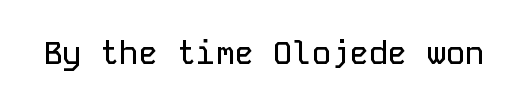
The image shows 32 px sans-serif type, upright, monospaced; set normal letter spacing, not underlined; low stroke contrast and a medium x-height.
